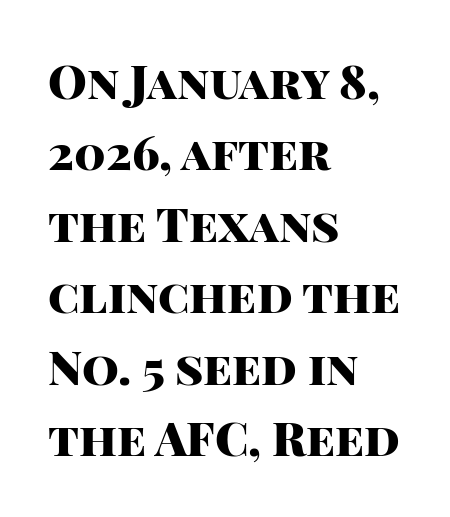
{"serif": "no", "italic": "no", "bold": "yes", "weight": "heavy", "width": "normal", "stroke_contrast": "high", "x_height": "large", "monospaced": "no", "underline": "no", "align": "left", "line_spacing": "normal", "line_spacing_ratio": 1.52, "letter_spacing": "normal", "letter_spacing_em": 0.0, "glyph_px": 47}
